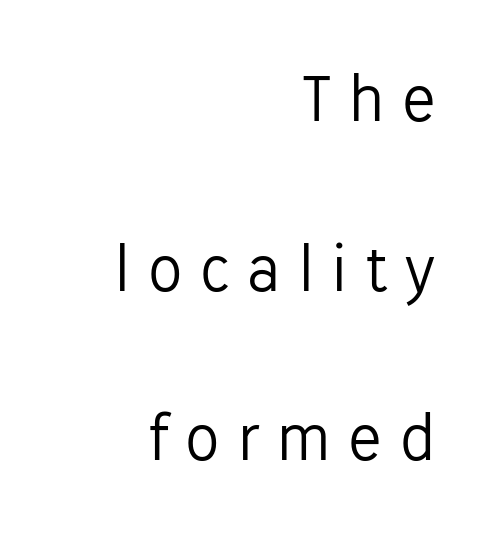
{"serif": "no", "italic": "no", "bold": "no", "weight": "light", "width": "normal", "stroke_contrast": "low", "x_height": "medium", "monospaced": "no", "underline": "no", "align": "right", "line_spacing": "loose", "line_spacing_ratio": 2.46, "letter_spacing": "wide", "letter_spacing_em": 0.25, "glyph_px": 69}
